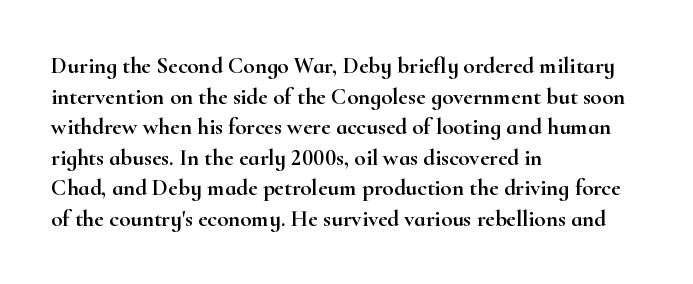
The image shows 23 px text type, upright; set left-aligned, normal line spacing (1.33x), normal letter spacing, not underlined.
